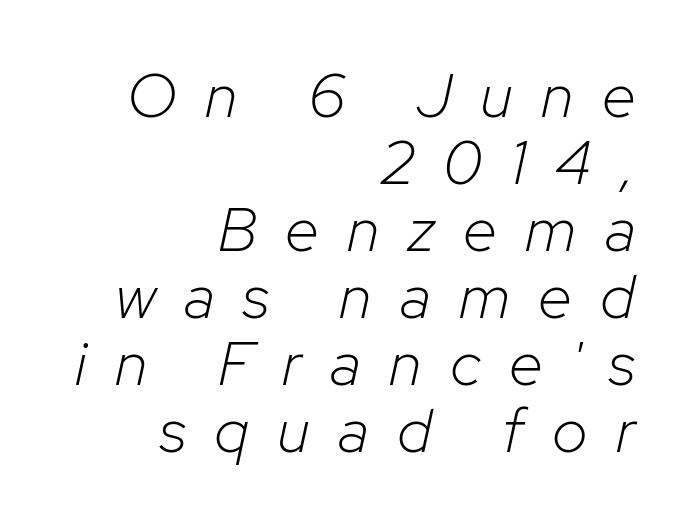
There is plenty of visible air inserted between adjacent glyphs. Compared with a flush-left layout, this one pins lines to the opposite, right side. Tightly led — the rows are bunched. Looking at the ascenders, they clearly lean. The foot of each line stays bare and open. Unbolded letterforms with no extra heft.
